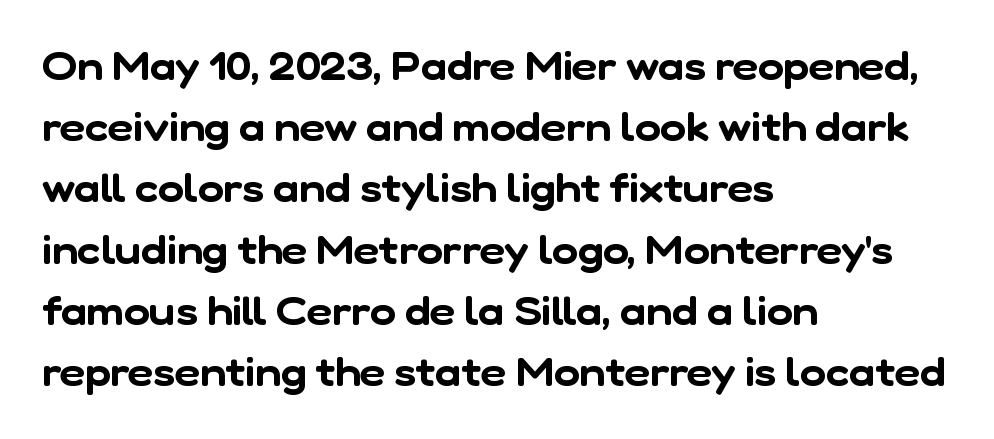
Note the varied advance widths — an 'i' is clearly narrower than an 'm'. The paragraph has a hard left edge and a soft right edge. A typesetter would call this zero additional tracking. The leading is moderate, giving the passage an even texture.
